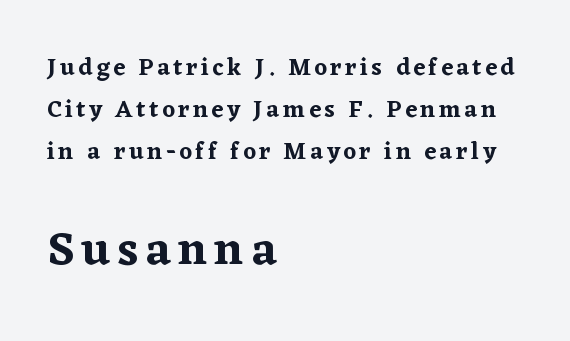
The zone under the glyphs is completely vacant. All the whitespace from short lines collects on the right. Vertical strokes here are truly vertical. Does the bottom block carry the larger type? Yes, it does. Serif or sans? Serif — the stroke terminals have little feet. Varying glyph widths throughout — classic text-font behaviour.
